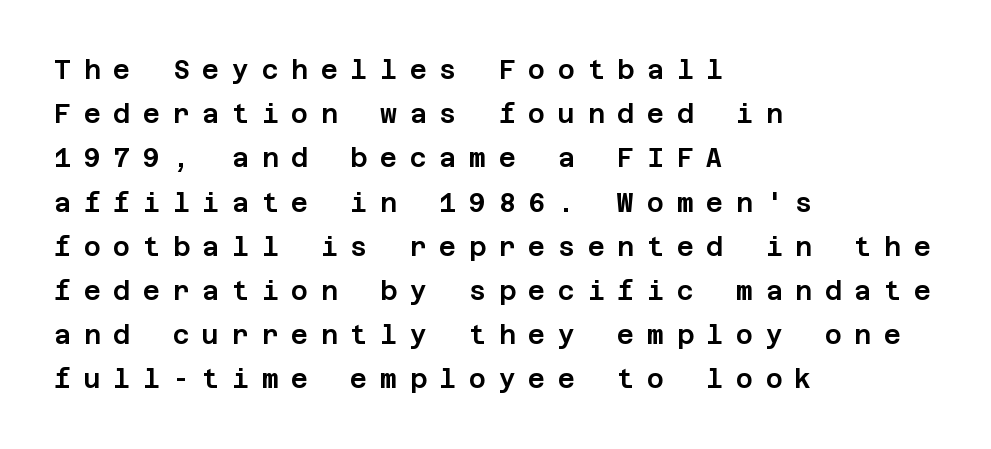
The strip under each line holds only bare page. In terms of letterspacing, this is a distinctly airy, spread setting. The axis of the letterforms is exactly vertical. Layout note: lines flush left.
